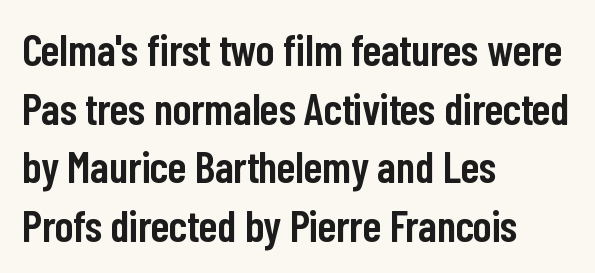
The image shows 44 px semibold, condensed sans-serif type, upright; set left-aligned, normal line spacing (1.33x), normal letter spacing, not underlined; low stroke contrast and a medium x-height.
